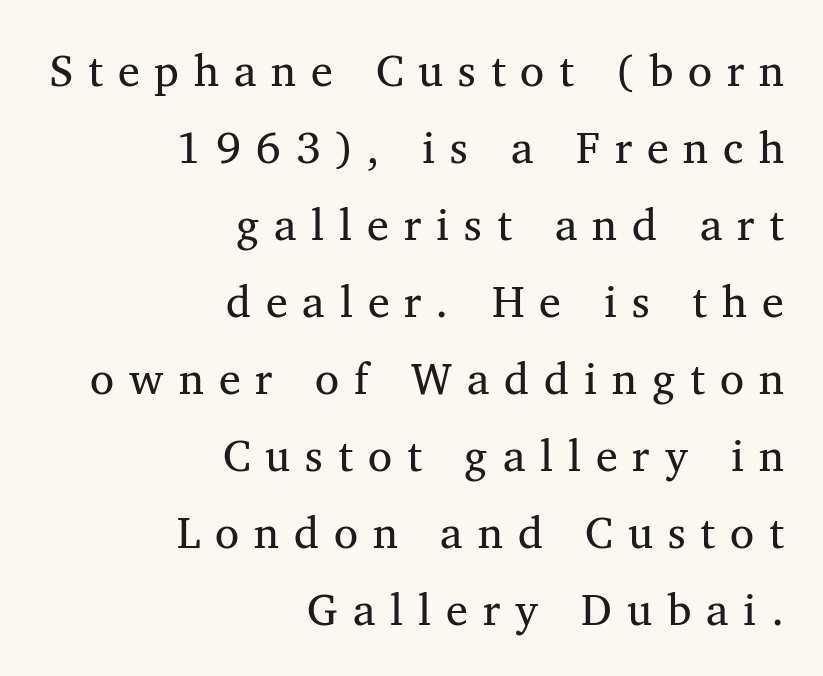
{"serif": "yes", "bold": "no", "weight": "regular", "width": "normal", "stroke_contrast": "medium", "x_height": "medium", "monospaced": "no", "underline": "no", "align": "right", "line_spacing_ratio": 1.75, "letter_spacing": "wide", "letter_spacing_em": 0.34, "glyph_px": 44}
